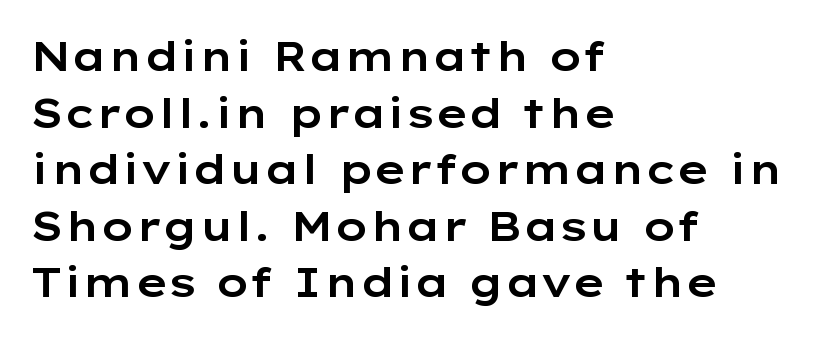
The image shows 41 px wide sans-serif type, upright; set left-aligned, normal line spacing (1.38x), normal letter spacing, not underlined; low stroke contrast and a medium x-height.
